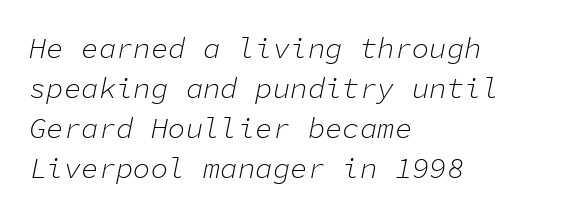
Q: Is the text bold? A: No.
Q: Is the text italic (slanted)? A: Yes, it leans right by about 11 degrees.
Q: Is the text underlined? A: No.
Q: How is the paragraph aligned? A: Left-aligned.
Q: Is the spacing between letters normal or unusually wide? A: Normal.
Q: Is the spacing between lines tight, normal or loose? A: Normal.
Q: Width (condensed, normal, or wide)? A: Normal.
Q: Stroke contrast? A: Low.
Q: x-height? A: Medium.
Q: Monospaced? A: Yes.
